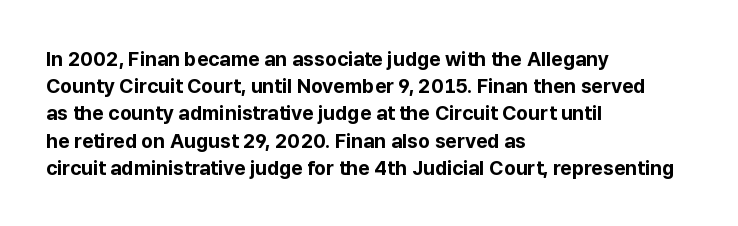
Vertical strokes here are truly vertical. Line spacing here is normal. The rendering anchors every line to the left-hand side. Short note: letters normally spaced. Has an underline been added? It has not. The sample has been set heavy, in full bold.
